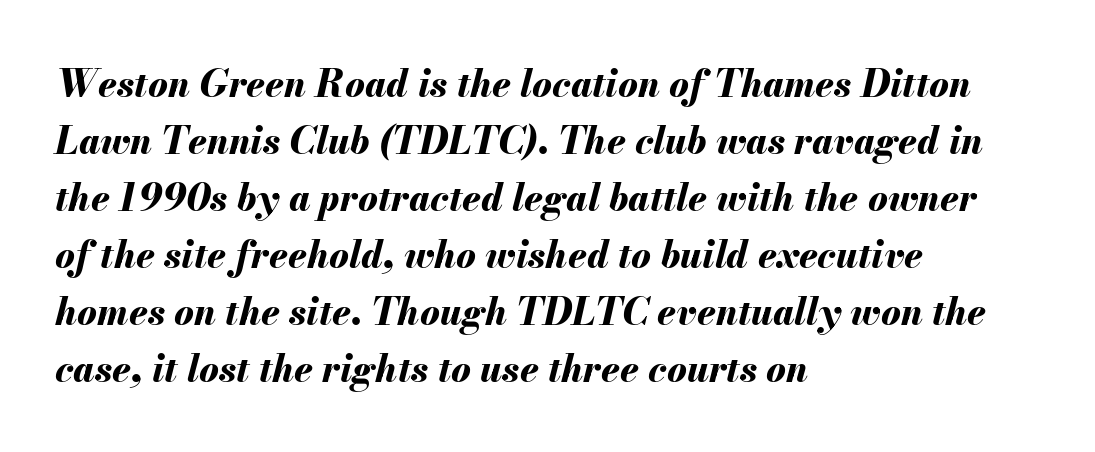
Q: Is the text bold? A: Yes.
Q: Is the text italic (slanted)? A: Yes, it leans right by about 13 degrees.
Q: Is the text underlined? A: No.
Q: How is the paragraph aligned? A: Left-aligned.
Q: Is the spacing between letters normal or unusually wide? A: Normal.
Q: Is the spacing between lines tight, normal or loose? A: Normal.
Q: Width (condensed, normal, or wide)? A: Normal.
Q: Stroke contrast? A: Medium.
Q: x-height? A: Small.
Q: Monospaced? A: No.
